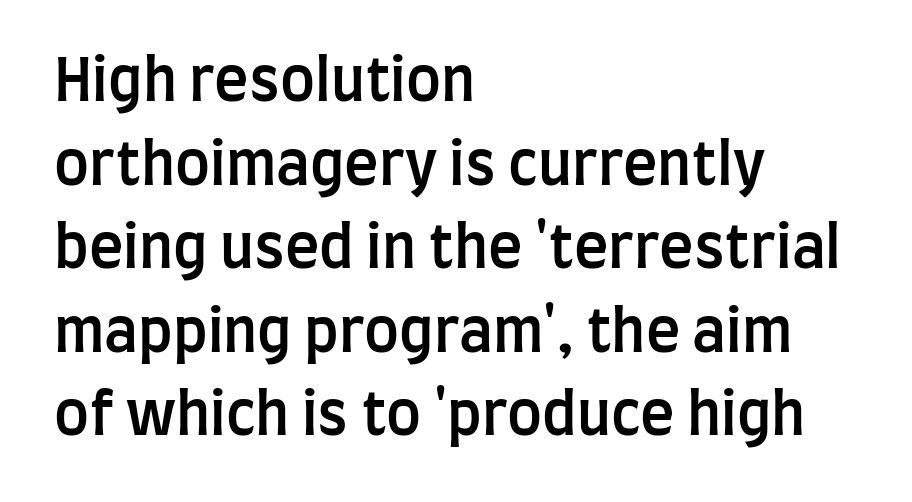
Q: Is the text bold? A: Semi-bold.
Q: Is the text italic (slanted)? A: No, it is upright.
Q: Is the typeface a serif or a sans-serif typeface? A: Sans-serif.
Q: Is the text underlined? A: No.
Q: How is the paragraph aligned? A: Left-aligned.
Q: Is the spacing between letters normal or unusually wide? A: Normal.
Q: Is the spacing between lines tight, normal or loose? A: Normal.
Q: Width (condensed, normal, or wide)? A: Condensed.
Q: Stroke contrast? A: Low.
Q: x-height? A: Large.
Q: Monospaced? A: No.
